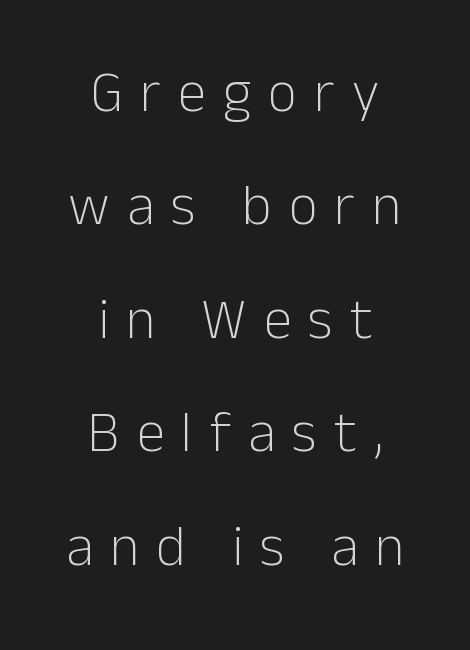
The line texture is sparse and dotted thanks to wide tracking. Nope, no serifs anywhere on these letters. A roman cut, with each character standing at attention. The space directly below the letters is spotless.
